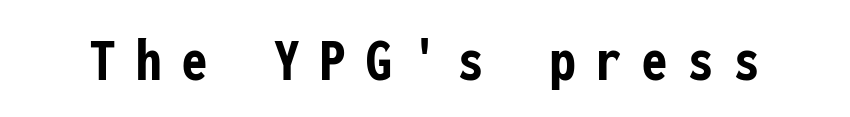
The image shows 63 px semibold, condensed sans-serif type, upright, monospaced; set unusually wide letter spacing (+0.33 em), not underlined; low stroke contrast and a medium x-height.
